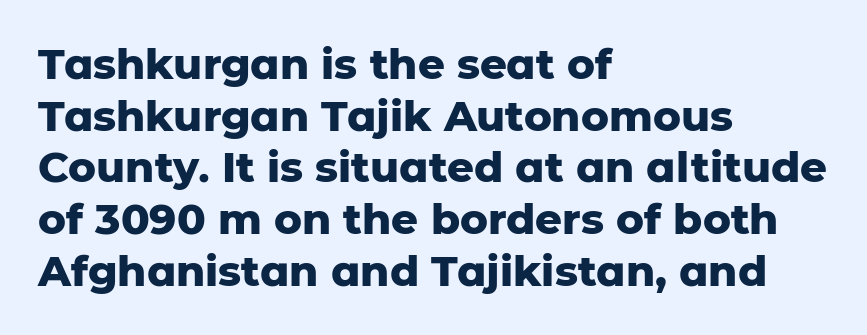
Words appear dense and cohesive because spacing is normal. Check under the words: just untouched page. Type style note: lacks serifs. Think of a printed novel: that variable character pitch is what you see here.
